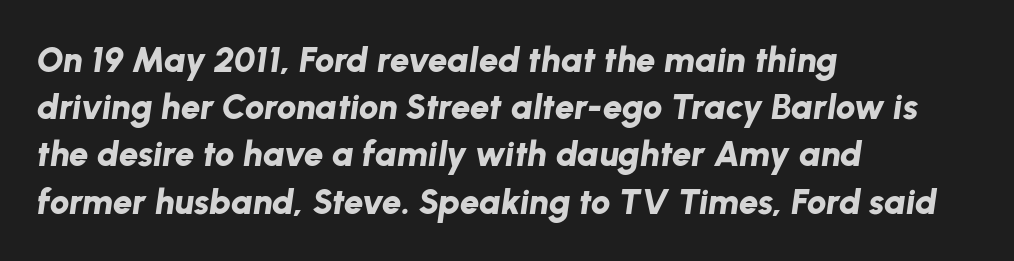
{"italic": "yes", "lean": "right", "slant_degrees": 8, "bold": "yes", "weight": "bold", "width": "normal", "stroke_contrast": "low", "x_height": "medium", "monospaced": "no", "underline": "no", "align": "left", "line_spacing": "normal", "line_spacing_ratio": 1.35, "letter_spacing": "normal", "letter_spacing_em": 0.0, "glyph_px": 35}
